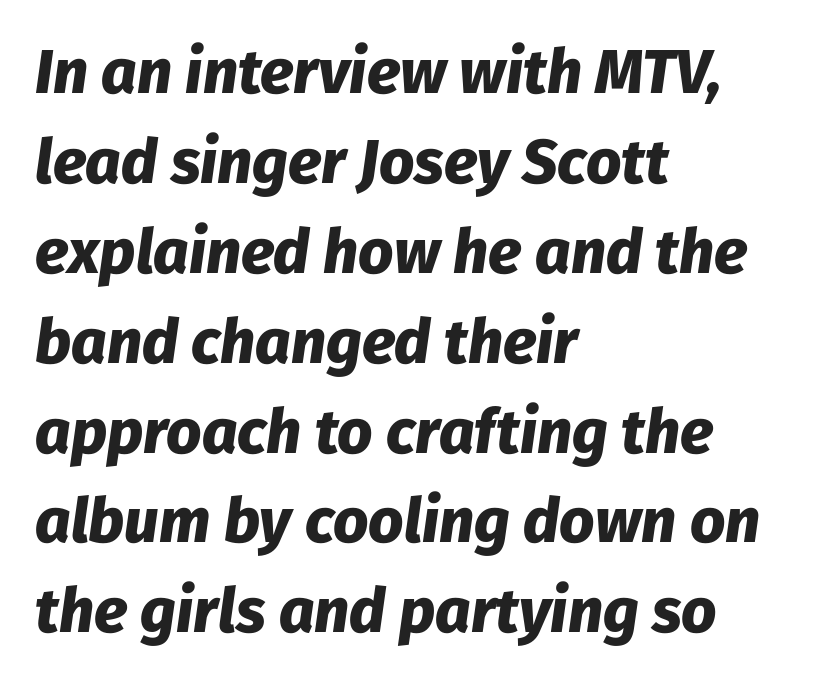
Looks like regular typesetting: each glyph gets only the width it needs. The letters sit at their default tracking, neither squeezed nor spread. Evenly set lines give the paragraph a standard silhouette. Does the lettering tilt? It does — this is italic. Caption: bold face, heavy strokes.
